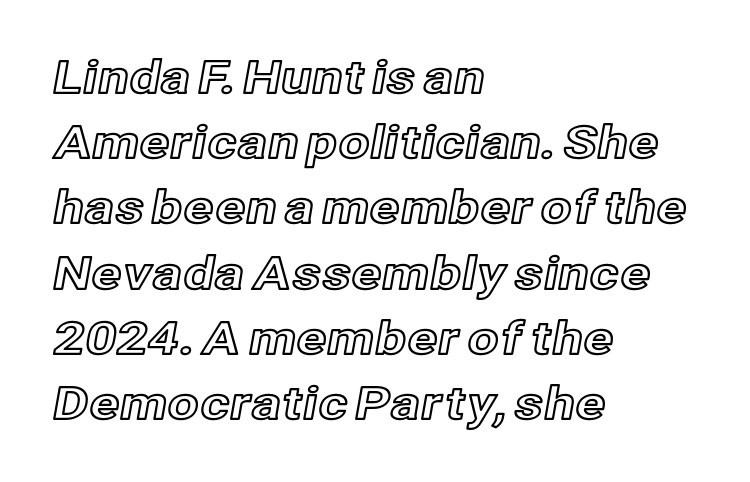
Q: Is the text italic (slanted)? A: Yes.
Q: Is the text underlined? A: No.
Q: How is the paragraph aligned? A: Left-aligned.
Q: Is the spacing between letters normal or unusually wide? A: Normal.
Q: Is the spacing between lines tight, normal or loose? A: Normal.
Q: Width (condensed, normal, or wide)? A: Normal.
Q: x-height? A: Medium.
Q: Monospaced? A: No.
